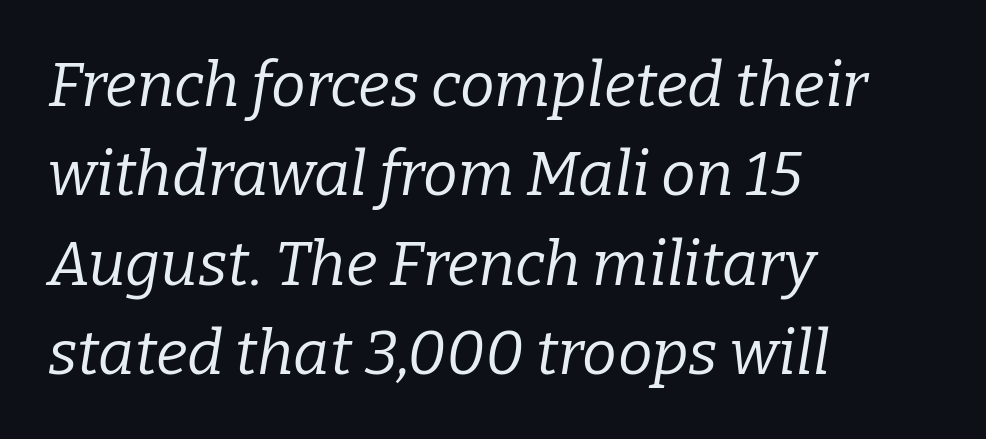
Each letter keeps its own natural width here, so spacing adapts to shape. Caption: face not bold, strokes unweighted. The passage is arranged the way most books set body copy — flush left. Is the letter spacing exaggerated? No — it looks like the ordinary default.
